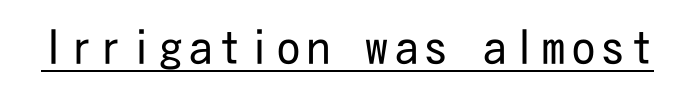
Q: Is the text bold? A: No.
Q: Is the text italic (slanted)? A: No, it is upright.
Q: Is the typeface a serif or a sans-serif typeface? A: Sans-serif.
Q: Is the text underlined? A: Yes.
Q: Width (condensed, normal, or wide)? A: Condensed.
Q: Stroke contrast? A: Low.
Q: x-height? A: Medium.
